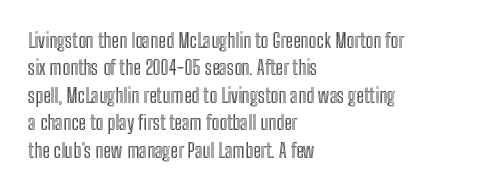
The specimen omits any rule beneath the text block's lines. The face used here is rendered with its standard letterfit. Posture: straight, roman, zero tilt. A student would call this left alignment; a typographer would say flush left, rag right. If you measured baseline to baseline, you'd find a middling distance.
